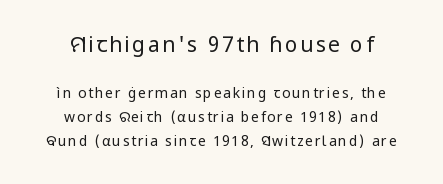
Q: Is the text bold? A: No.
Q: Is the text italic (slanted)? A: No, it is upright.
Q: Is the text underlined? A: No.
Q: How is the paragraph aligned? A: Centered.
Q: Which block of text is set in a larger size, the first (top) or the second (bottom)? A: The first (top) one.
